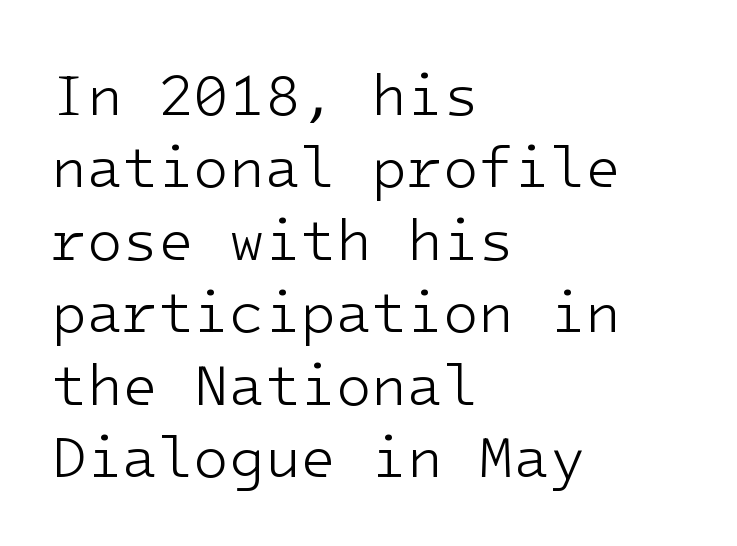
{"serif": "no", "italic": "no", "bold": "no", "weight": "light", "width": "normal", "stroke_contrast": "low", "x_height": "medium", "monospaced": "yes", "underline": "no", "align": "left", "line_spacing": "normal", "line_spacing_ratio": 1.25, "letter_spacing": "normal", "letter_spacing_em": 0.0, "glyph_px": 58}
